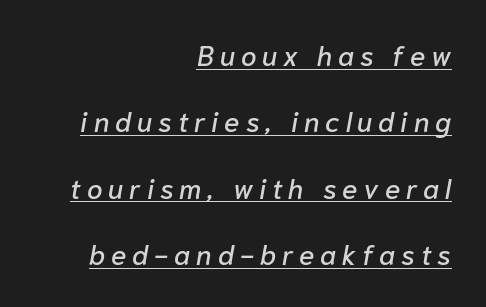
The image shows 28 px text type, italic (leaning right); set right-aligned, loose line spacing (2.37x), unusually wide letter spacing (+0.21 em), underlined; low stroke contrast and a medium x-height.
